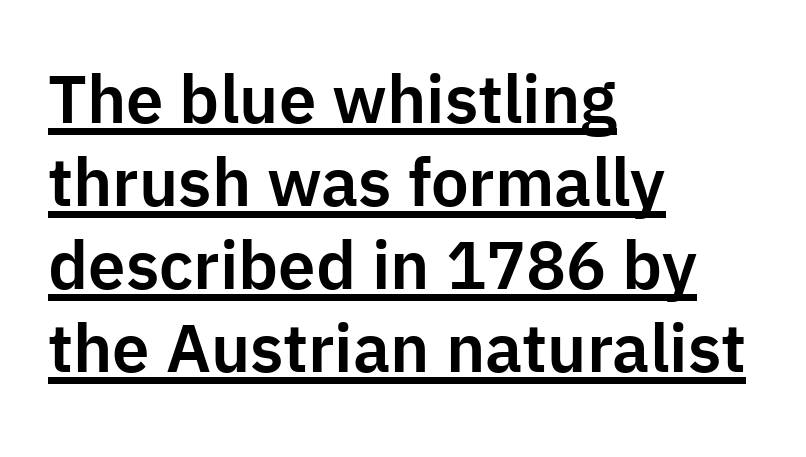
The typography opts for an upright posture over an oblique one. The text was rendered using a sans face with plain stroke endings. Notice how the passage keeps a crisp vertical edge on the left only. Honestly, the letter spacing is just normal — you wouldn't notice it. Think of a printed novel: that variable character pitch is what you see here. Quick note: underline on.
